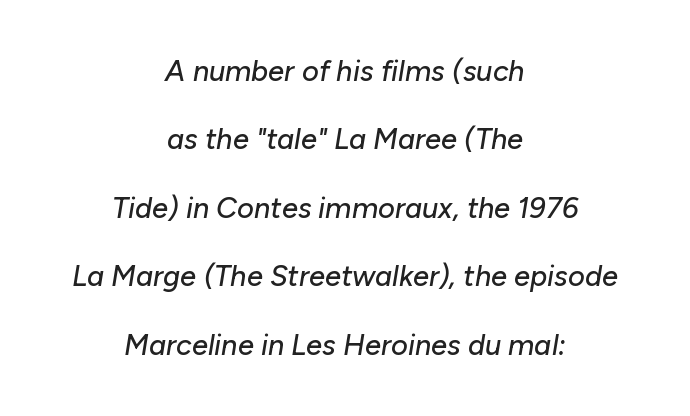
Q: Is the text italic (slanted)? A: Yes, it leans right by about 10 degrees.
Q: Is the text underlined? A: No.
Q: How is the paragraph aligned? A: Centered.
Q: Is the spacing between letters normal or unusually wide? A: Normal.
Q: Is the spacing between lines tight, normal or loose? A: Loose.
Q: Width (condensed, normal, or wide)? A: Normal.
Q: Stroke contrast? A: Low.
Q: x-height? A: Medium.
Q: Monospaced? A: No.
